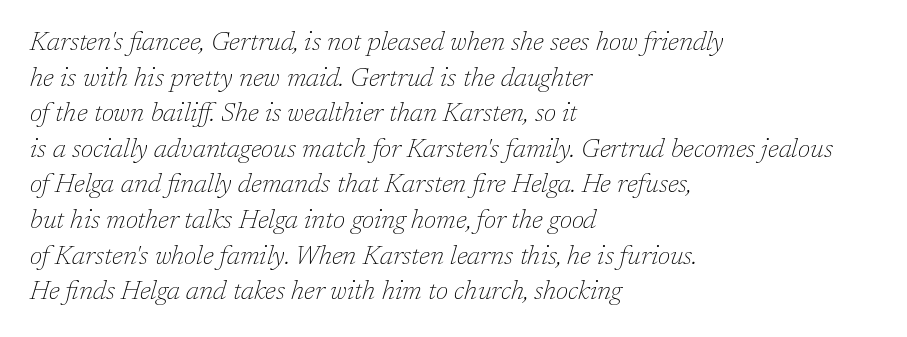
Q: Is the text bold? A: No.
Q: Is the text italic (slanted)? A: Yes, it leans right by about 17 degrees.
Q: Is the text underlined? A: No.
Q: How is the paragraph aligned? A: Left-aligned.
Q: Is the spacing between letters normal or unusually wide? A: Normal.
Q: Is the spacing between lines tight, normal or loose? A: Normal.
